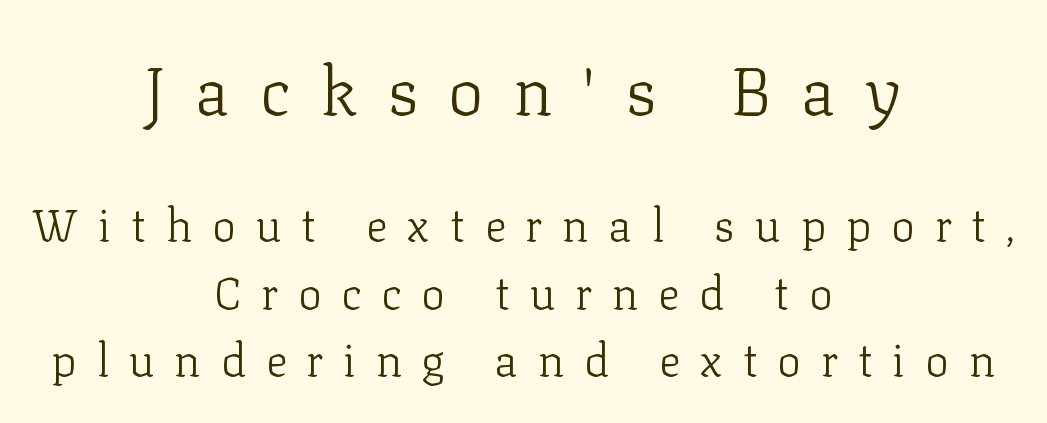
Q: Is the text bold? A: No.
Q: Is the text italic (slanted)? A: No, it is upright.
Q: Is the typeface a serif or a sans-serif typeface? A: Serif.
Q: Is the text underlined? A: No.
Q: How is the paragraph aligned? A: Centered.
Q: Is the spacing between letters normal or unusually wide? A: Unusually wide.
Q: Is the spacing between lines tight, normal or loose? A: Normal.
Q: Which block of text is set in a larger size, the first (top) or the second (bottom)? A: The first (top) one.
Q: Width (condensed, normal, or wide)? A: Normal.
Q: Stroke contrast? A: Low.
Q: x-height? A: Medium.
Q: Monospaced? A: No.
